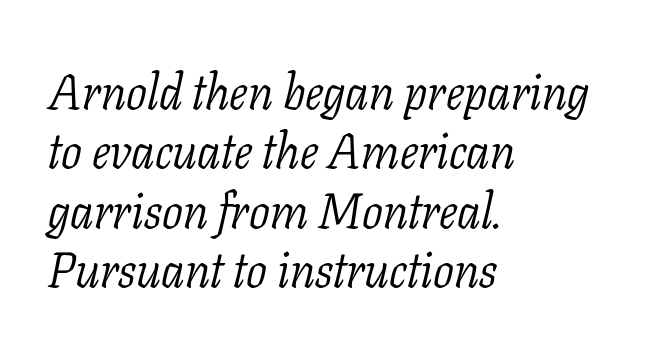
The image shows 49 px light serif type, italic (leaning right); set left-aligned, line spacing 1.21x, normal letter spacing, not underlined; low stroke contrast and a medium x-height.
